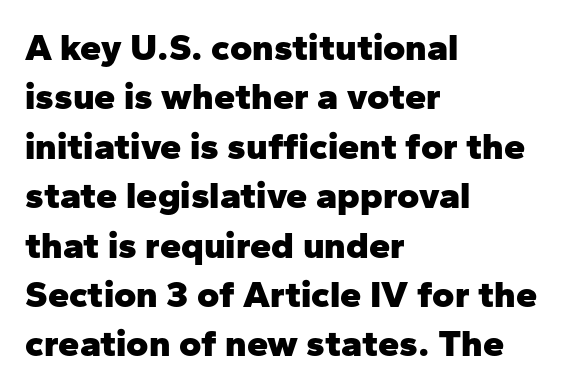
{"serif": "no", "italic": "no", "bold": "yes", "weight": "heavy", "width": "normal", "stroke_contrast": "low", "x_height": "medium", "monospaced": "no", "underline": "no", "align": "left", "line_spacing": "normal", "line_spacing_ratio": 1.3, "letter_spacing": "normal", "letter_spacing_em": 0.0, "glyph_px": 38}
